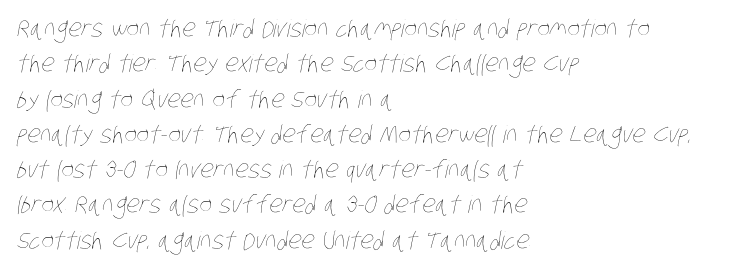
Q: Is the text bold? A: No.
Q: Is the text underlined? A: No.
Q: How is the paragraph aligned? A: Left-aligned.
Q: Is the spacing between letters normal or unusually wide? A: Normal.
Q: Is the spacing between lines tight, normal or loose? A: Normal.
